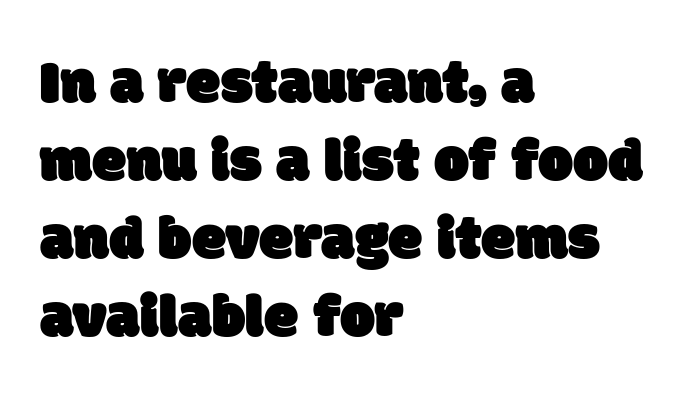
Q: Is the typeface a serif or a sans-serif typeface? A: Sans-serif.
Q: Is the text underlined? A: No.
Q: How is the paragraph aligned? A: Left-aligned.
Q: Is the spacing between letters normal or unusually wide? A: Normal.
Q: Is the spacing between lines tight, normal or loose? A: Normal.
Q: Width (condensed, normal, or wide)? A: Normal.
Q: Stroke contrast? A: Low.
Q: x-height? A: Large.
Q: Monospaced? A: No.
